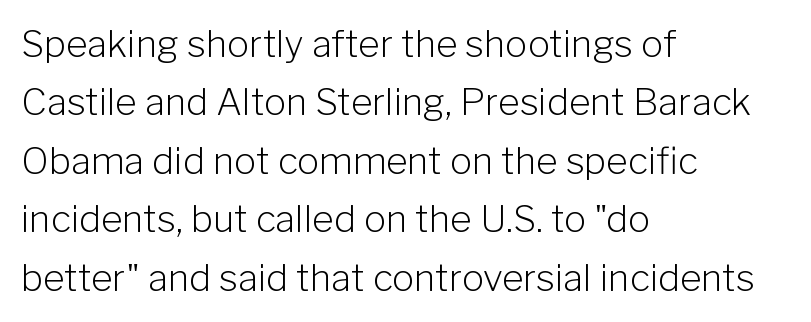
Q: Is the text bold? A: No.
Q: Is the text italic (slanted)? A: No, it is upright.
Q: Is the typeface a serif or a sans-serif typeface? A: Sans-serif.
Q: Is the text underlined? A: No.
Q: How is the paragraph aligned? A: Left-aligned.
Q: Is the spacing between letters normal or unusually wide? A: Normal.
Q: Is the spacing between lines tight, normal or loose? A: Normal.
Q: Width (condensed, normal, or wide)? A: Normal.
Q: Stroke contrast? A: Low.
Q: x-height? A: Medium.
Q: Monospaced? A: No.
